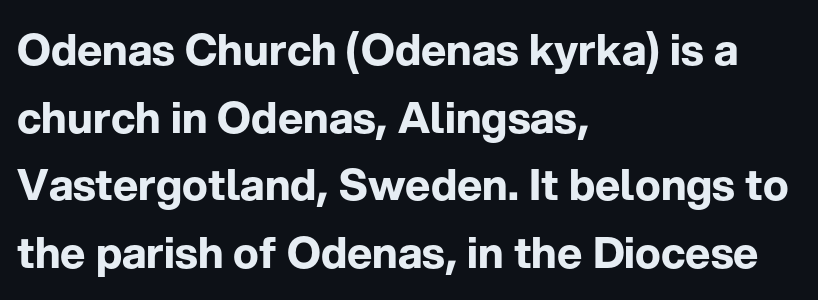
The image shows 43 px bold sans-serif type, upright; set left-aligned, normal line spacing (1.57x), normal letter spacing, not underlined; low stroke contrast and a medium x-height.
